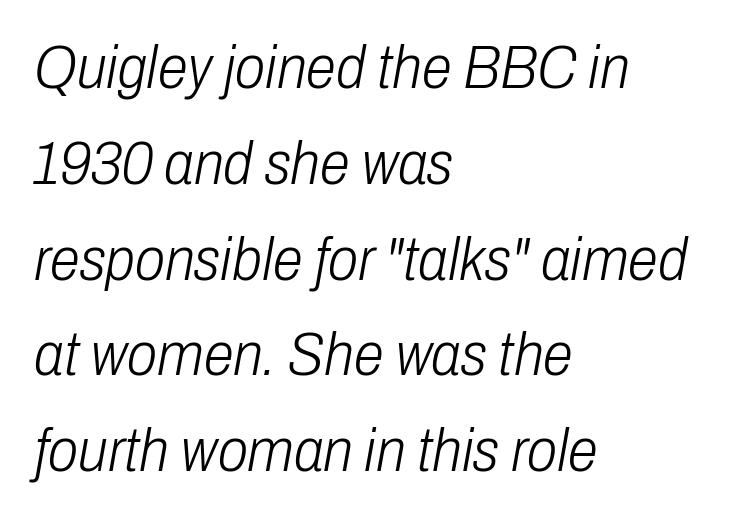
Q: Is the text bold? A: No.
Q: Is the text italic (slanted)? A: Yes, it leans right by about 10 degrees.
Q: Is the text underlined? A: No.
Q: How is the paragraph aligned? A: Left-aligned.
Q: Is the spacing between letters normal or unusually wide? A: Normal.
Q: Is the spacing between lines tight, normal or loose? A: Normal.
Q: Width (condensed, normal, or wide)? A: Condensed.
Q: Stroke contrast? A: Low.
Q: x-height? A: Medium.
Q: Monospaced? A: No.
